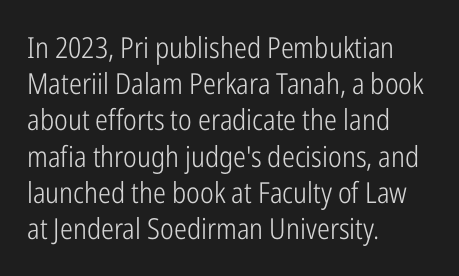
{"serif": "no", "italic": "no", "bold": "no", "weight": "light", "width": "condensed", "stroke_contrast": "low", "x_height": "medium", "monospaced": "no", "underline": "no", "align": "left", "line_spacing": "normal", "line_spacing_ratio": 1.25, "letter_spacing": "normal", "letter_spacing_em": 0.0, "glyph_px": 29}
